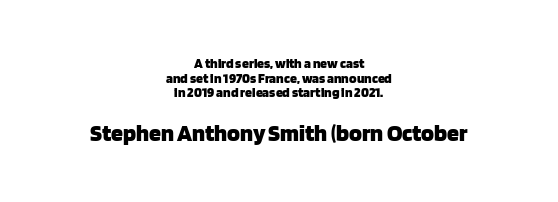
Does the leading feel generous? Not at all — it's pinched. This sample uses an upright cut, with every glyph sitting square on the baseline. The lines are quadded center. Words float on clear page, feet unadorned.
